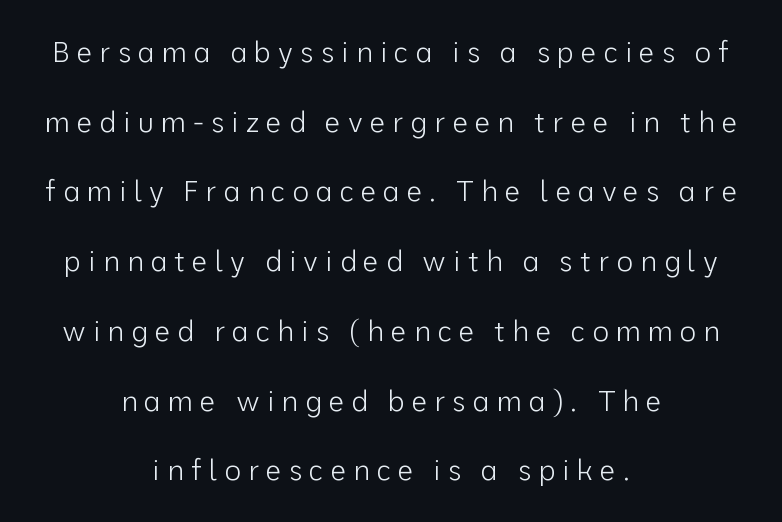
{"serif": "no", "italic": "no", "bold": "no", "weight": "light", "width": "normal", "stroke_contrast": "low", "x_height": "medium", "monospaced": "no", "underline": "no", "align": "center", "line_spacing": "loose", "line_spacing_ratio": 2.49, "letter_spacing": "wide", "letter_spacing_em": 0.25, "glyph_px": 28}
